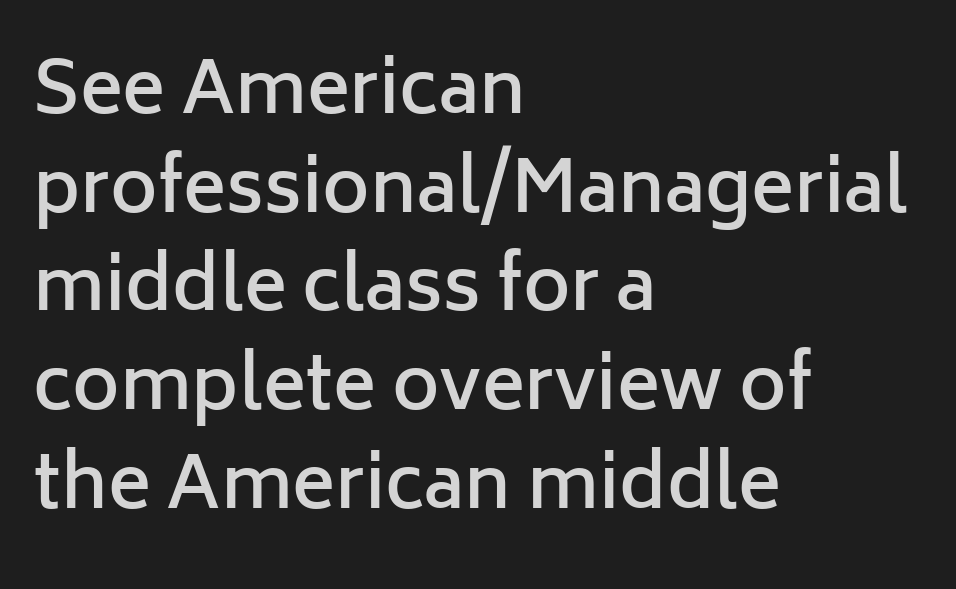
The designer went with a sans here, leaving each stem footless. Regular leading. Inter-character spacing is left at the font's built-in metrics. The ragged edge is on the right, which tells us the setting is flush left.
